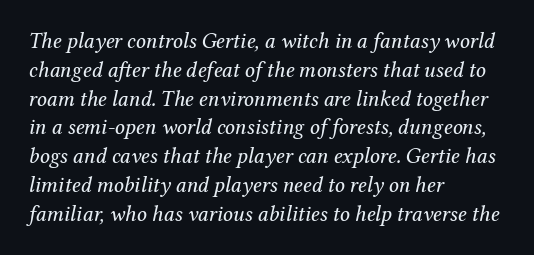
Q: Is the text bold? A: No.
Q: Is the text italic (slanted)? A: Yes, it leans right by about 12 degrees.
Q: Is the text underlined? A: No.
Q: How is the paragraph aligned? A: Left-aligned.
Q: Is the spacing between letters normal or unusually wide? A: Normal.
Q: Is the spacing between lines tight, normal or loose? A: Normal.
